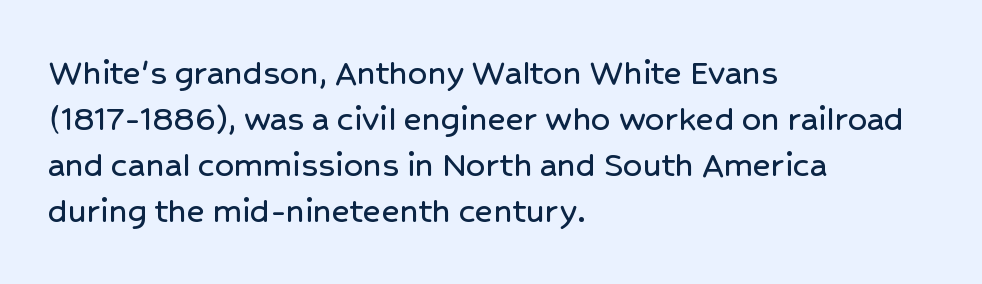
The image shows 38 px sans-serif type, upright; set left-aligned, line spacing 1.21x, normal letter spacing, not underlined; low stroke contrast and a medium x-height.
